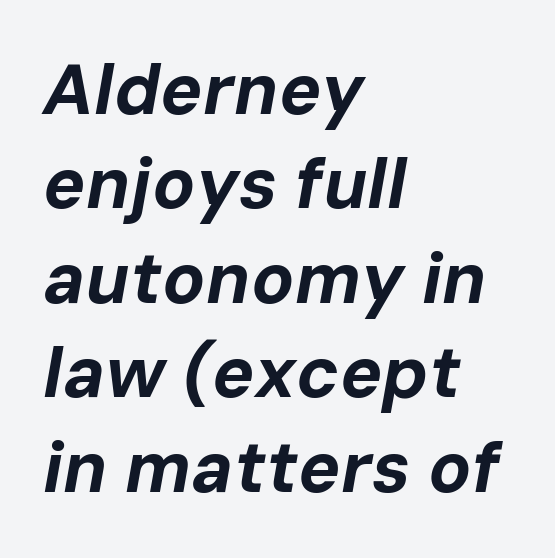
The image shows 71 px bold type, italic (leaning right); set left-aligned, normal line spacing (1.33x), normal letter spacing, not underlined; low stroke contrast and a medium x-height.
